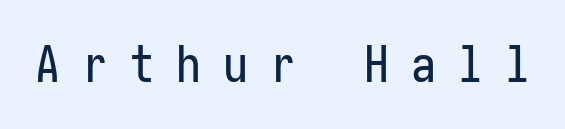
{"serif": "no", "italic": "no", "width": "condensed", "stroke_contrast": "low", "x_height": "medium", "underline": "no", "letter_spacing": "wide", "letter_spacing_em": 0.44, "glyph_px": 50}
